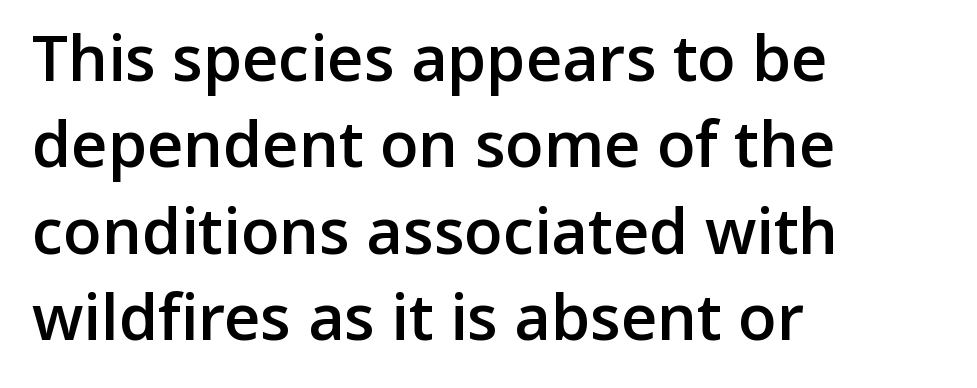
Q: Is the text bold? A: Semi-bold.
Q: Is the text italic (slanted)? A: No, it is upright.
Q: Is the typeface a serif or a sans-serif typeface? A: Sans-serif.
Q: Is the text underlined? A: No.
Q: How is the paragraph aligned? A: Left-aligned.
Q: Is the spacing between letters normal or unusually wide? A: Normal.
Q: Is the spacing between lines tight, normal or loose? A: Normal.
Q: Width (condensed, normal, or wide)? A: Normal.
Q: Stroke contrast? A: Low.
Q: x-height? A: Medium.
Q: Monospaced? A: No.
